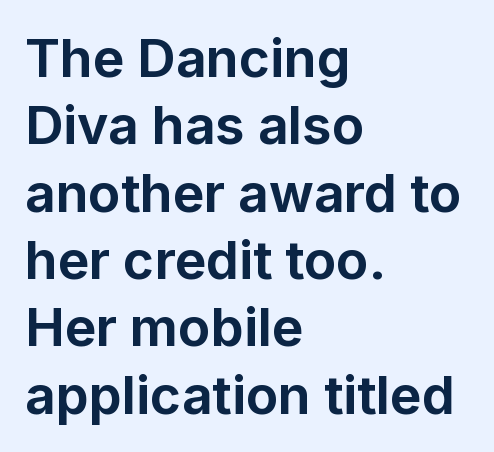
Normally led — the rows are evenly, conventionally spaced. This is sans-serif lettering, the kind often seen on screens and signage. The passage shown is typed in a proportional face where columns would drift. Typeset ragged right — the left edge is the straight one.
